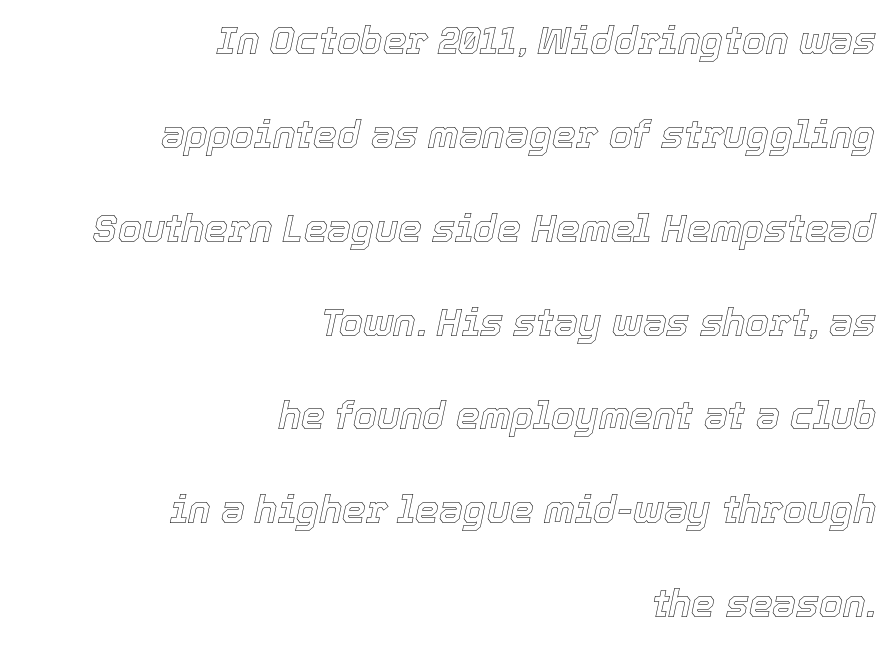
{"italic": "yes", "lean": "right", "slant_degrees": 12, "width": "normal", "x_height": "medium", "monospaced": "no", "underline": "no", "align": "right", "line_spacing": "loose", "line_spacing_ratio": 2.47, "letter_spacing": "normal", "letter_spacing_em": 0.0, "glyph_px": 38}
